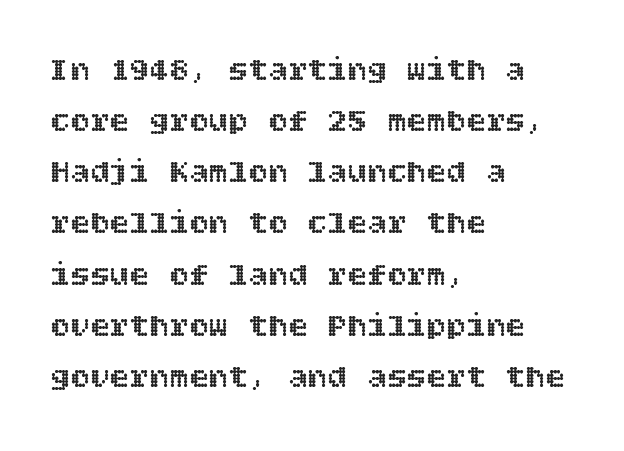
Regarding leading, the lines here are spaced in the standard way. Bare-footed words on every line. Nope, not italic — everything's standing straight. There is no visible air inserted between adjacent glyphs. Visually the block forms a straight wall on the left and a jagged coastline on the right.
